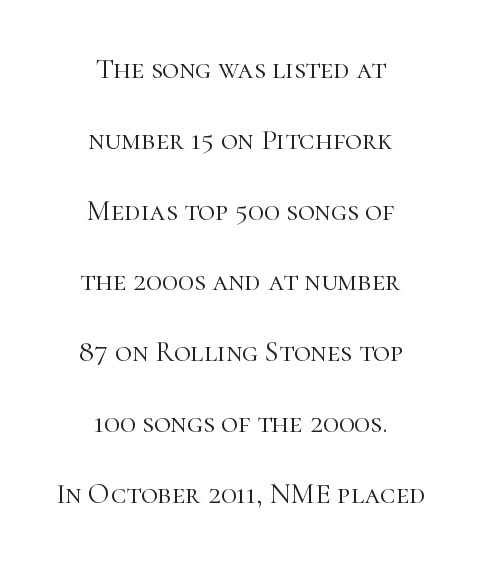
{"serif": "yes", "italic": "no", "bold": "no", "weight": "light", "width": "normal", "stroke_contrast": "high", "x_height": "medium", "monospaced": "no", "underline": "no", "align": "center", "line_spacing": "loose", "line_spacing_ratio": 2.44, "letter_spacing": "normal", "letter_spacing_em": 0.0, "glyph_px": 29}
